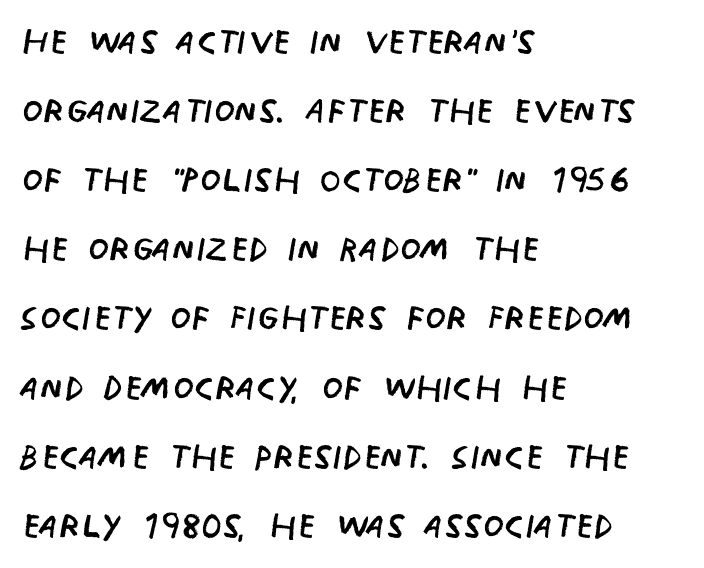
Casual observation: everything's shoved over to the left. The vertical gap from one line to the next is medium. A clean baseline with only descenders dipping below it. The type family on display is of the sans-serif kind.
